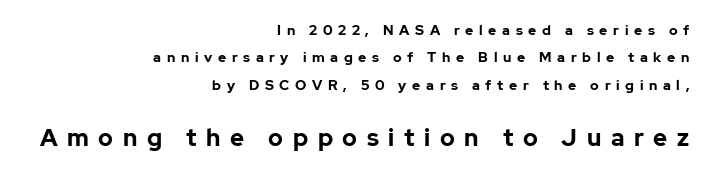
Q: Is the text bold? A: Yes.
Q: Is the text italic (slanted)? A: No, it is upright.
Q: Is the text underlined? A: No.
Q: How is the paragraph aligned? A: Right-aligned.
Q: Is the spacing between letters normal or unusually wide? A: Unusually wide.
Q: Is the spacing between lines tight, normal or loose? A: Loose.
Q: Which block of text is set in a larger size, the first (top) or the second (bottom)? A: The second (bottom) one.
